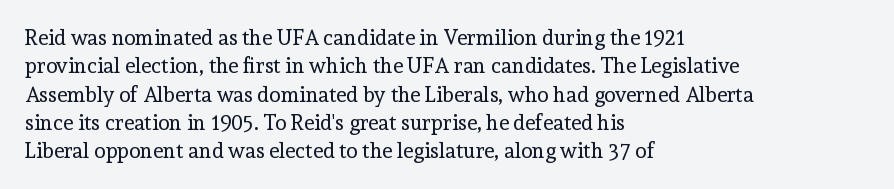
Q: Is the text bold? A: No.
Q: Is the text italic (slanted)? A: No, it is upright.
Q: Is the text underlined? A: No.
Q: How is the paragraph aligned? A: Left-aligned.
Q: Is the spacing between letters normal or unusually wide? A: Normal.
Q: Is the spacing between lines tight, normal or loose? A: Normal.
